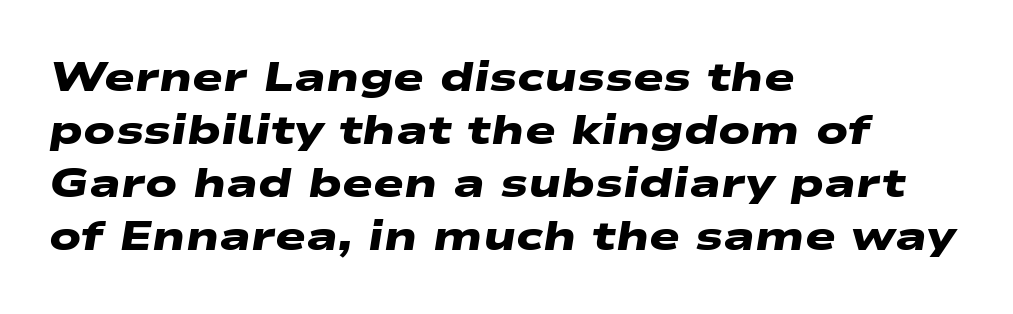
{"serif": "no", "bold": "yes", "weight": "heavy", "width": "wide", "stroke_contrast": "low", "x_height": "medium", "monospaced": "no", "underline": "no", "align": "left", "line_spacing": "normal", "line_spacing_ratio": 1.29, "letter_spacing": "normal", "letter_spacing_em": 0.0, "glyph_px": 41}
